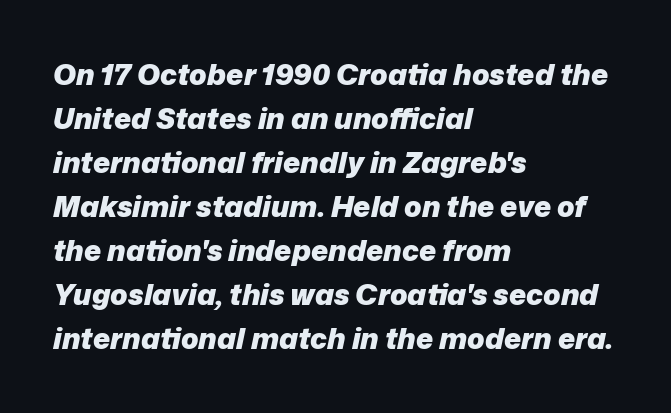
Q: Is the text bold? A: Yes.
Q: Is the text italic (slanted)? A: Yes, it leans right by about 12 degrees.
Q: Is the text underlined? A: No.
Q: How is the paragraph aligned? A: Left-aligned.
Q: Is the spacing between letters normal or unusually wide? A: Normal.
Q: Is the spacing between lines tight, normal or loose? A: Normal.
Q: Width (condensed, normal, or wide)? A: Normal.
Q: Stroke contrast? A: Low.
Q: x-height? A: Medium.
Q: Monospaced? A: No.
